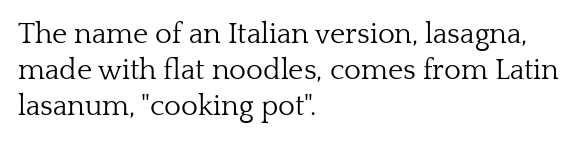
Q: Is the text bold? A: No.
Q: Is the text italic (slanted)? A: No, it is upright.
Q: Is the typeface a serif or a sans-serif typeface? A: Serif.
Q: Is the text underlined? A: No.
Q: How is the paragraph aligned? A: Left-aligned.
Q: Is the spacing between letters normal or unusually wide? A: Normal.
Q: Width (condensed, normal, or wide)? A: Normal.
Q: Stroke contrast? A: Low.
Q: x-height? A: Medium.
Q: Monospaced? A: No.
